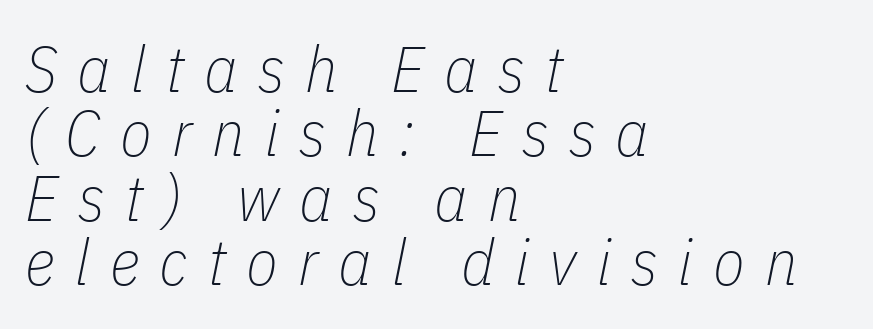
This block would grow much taller if given ordinary leading; it's compressed now. The words here are not underlined. The text block is weighted toward the left margin, trailing off unevenly rightward. The strokes are not fattened; the text isn't bold. These lines were composed using italics. Is the letter spacing exaggerated? Yes — the characters are pushed far apart.
